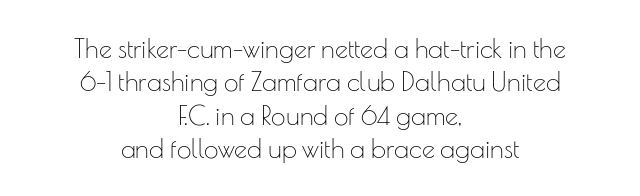
Q: Is the text bold? A: No.
Q: Is the text italic (slanted)? A: No, it is upright.
Q: Is the text underlined? A: No.
Q: How is the paragraph aligned? A: Centered.
Q: Is the spacing between letters normal or unusually wide? A: Normal.
Q: Is the spacing between lines tight, normal or loose? A: Normal.
